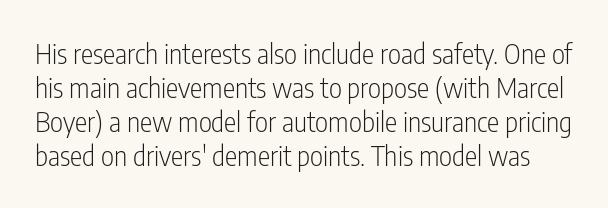
Q: Is the text bold? A: No.
Q: Is the text italic (slanted)? A: No, it is upright.
Q: Is the typeface a serif or a sans-serif typeface? A: Sans-serif.
Q: Is the text underlined? A: No.
Q: Is the spacing between letters normal or unusually wide? A: Normal.
Q: Width (condensed, normal, or wide)? A: Condensed.
Q: Stroke contrast? A: Low.
Q: x-height? A: Medium.
Q: Monospaced? A: No.
